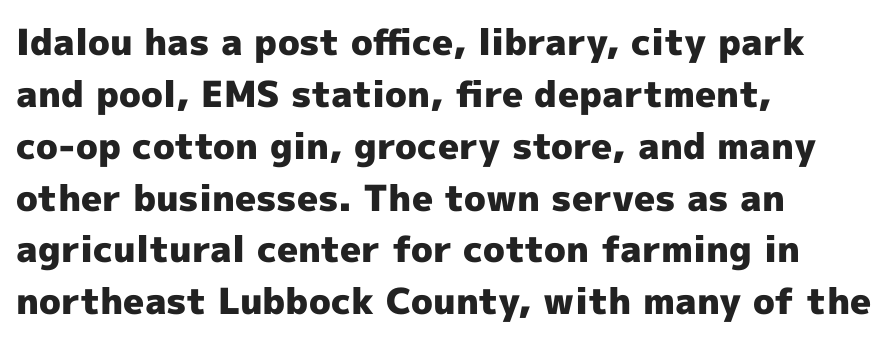
Q: Is the text bold? A: Yes.
Q: Is the text italic (slanted)? A: No, it is upright.
Q: Is the typeface a serif or a sans-serif typeface? A: Sans-serif.
Q: Is the text underlined? A: No.
Q: How is the paragraph aligned? A: Left-aligned.
Q: Is the spacing between letters normal or unusually wide? A: Normal.
Q: Is the spacing between lines tight, normal or loose? A: Normal.
Q: Width (condensed, normal, or wide)? A: Normal.
Q: x-height? A: Medium.
Q: Monospaced? A: No.
